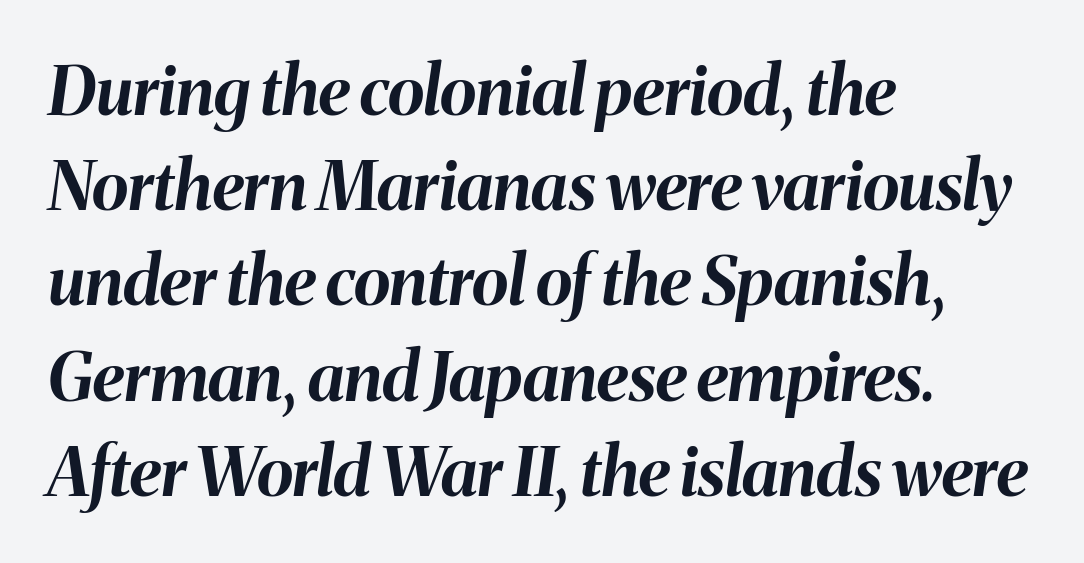
Q: Is the text bold? A: Yes.
Q: Is the text italic (slanted)? A: Yes, it leans right by about 8 degrees.
Q: Is the text underlined? A: No.
Q: How is the paragraph aligned? A: Left-aligned.
Q: Is the spacing between letters normal or unusually wide? A: Normal.
Q: Is the spacing between lines tight, normal or loose? A: Normal.
Q: Width (condensed, normal, or wide)? A: Normal.
Q: Stroke contrast? A: Medium.
Q: x-height? A: Medium.
Q: Monospaced? A: No.
